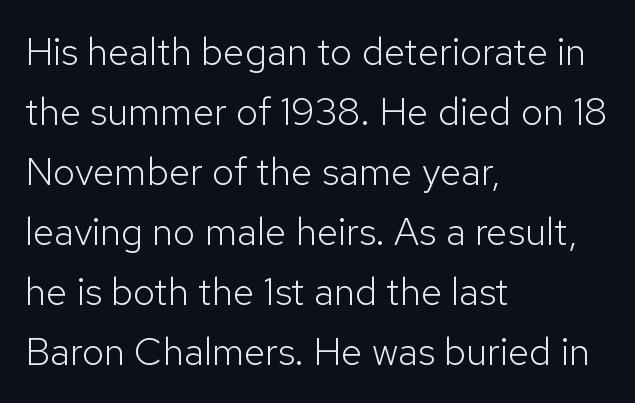
Descender tails drop into unmarked territory. Caption: multi-line text, flush left, ragged right. Quick note: not italic, upright. This sample has the flowing, uneven cadence of proportional lettering. Regular leading.
